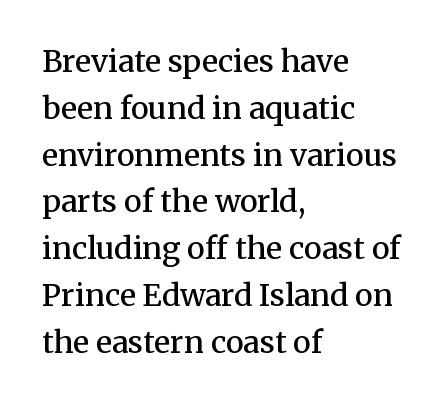
{"serif": "yes", "italic": "no", "bold": "semi", "weight": "semibold", "width": "normal", "stroke_contrast": "medium", "x_height": "medium", "monospaced": "no", "underline": "no", "align": "left", "line_spacing": "normal", "line_spacing_ratio": 1.56, "letter_spacing": "normal", "letter_spacing_em": 0.0, "glyph_px": 30}
